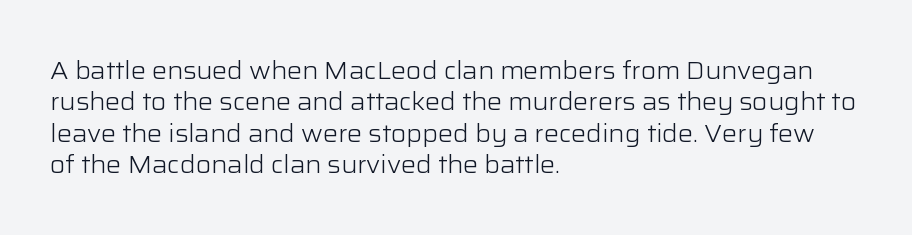
Q: Is the text bold? A: No.
Q: Is the text italic (slanted)? A: No, it is upright.
Q: Is the text underlined? A: No.
Q: How is the paragraph aligned? A: Left-aligned.
Q: Is the spacing between letters normal or unusually wide? A: Normal.
Q: Is the spacing between lines tight, normal or loose? A: Normal.
